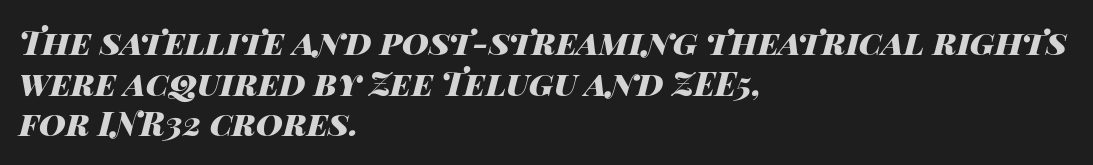
The tracking reads as untouched default to a designer's eye. Reading down the block, your eye returns to a fixed left position each line. Each row of text sits above clean, open space. This sample uses an oblique cut, with every glyph tilted off the vertical. As a designer I'd log this as weight 700, bold. Character widths vary here, with narrow letters taking less room than wide ones.
